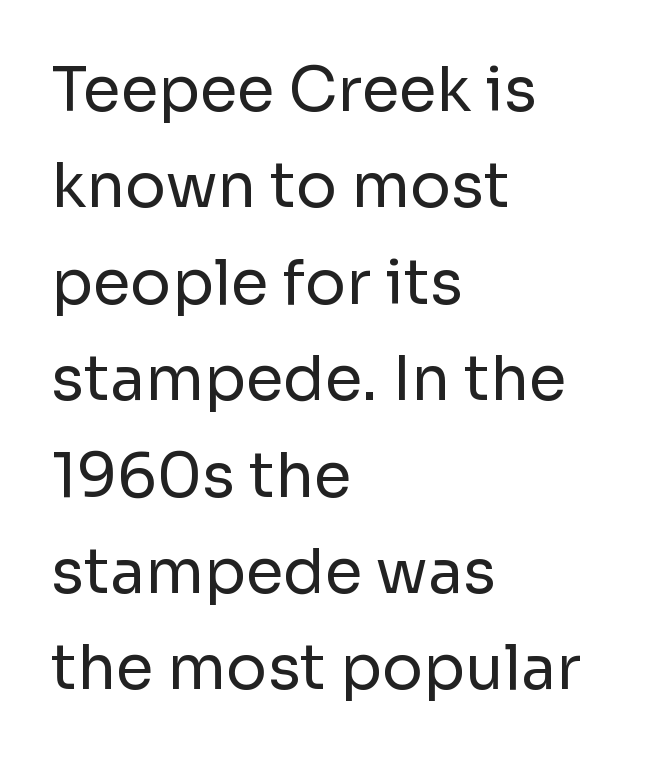
The font's upright variant was chosen for this text. Font category for this specimen: sans-serif. Characters follow at the spacing the type designer built in. Anything drawn beneath the words? Only blank space.
